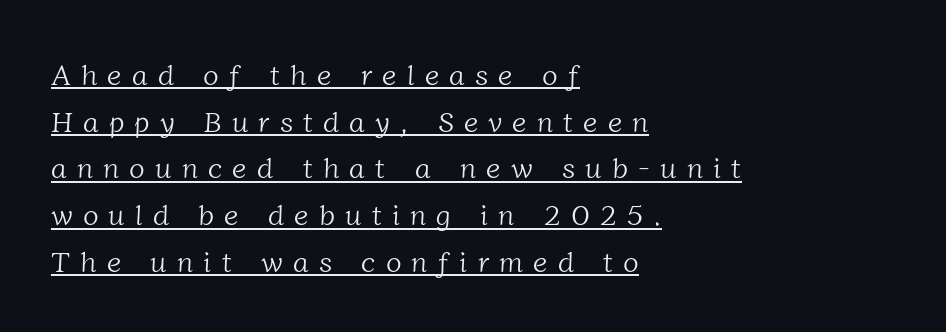
{"serif": "yes", "bold": "no", "weight": "light", "width": "normal", "stroke_contrast": "low", "x_height": "medium", "monospaced": "no", "underline": "yes", "align": "left", "line_spacing": "normal", "line_spacing_ratio": 1.61, "letter_spacing": "wide", "letter_spacing_em": 0.35, "glyph_px": 29}
